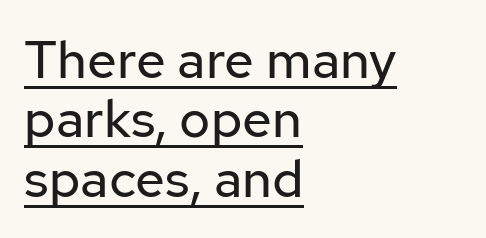
Q: Is the text bold? A: No.
Q: Is the text italic (slanted)? A: No, it is upright.
Q: Is the typeface a serif or a sans-serif typeface? A: Sans-serif.
Q: Is the text underlined? A: Yes.
Q: How is the paragraph aligned? A: Left-aligned.
Q: Is the spacing between letters normal or unusually wide? A: Normal.
Q: Is the spacing between lines tight, normal or loose? A: Tight.
Q: Width (condensed, normal, or wide)? A: Normal.
Q: Stroke contrast? A: Low.
Q: x-height? A: Medium.
Q: Monospaced? A: No.
